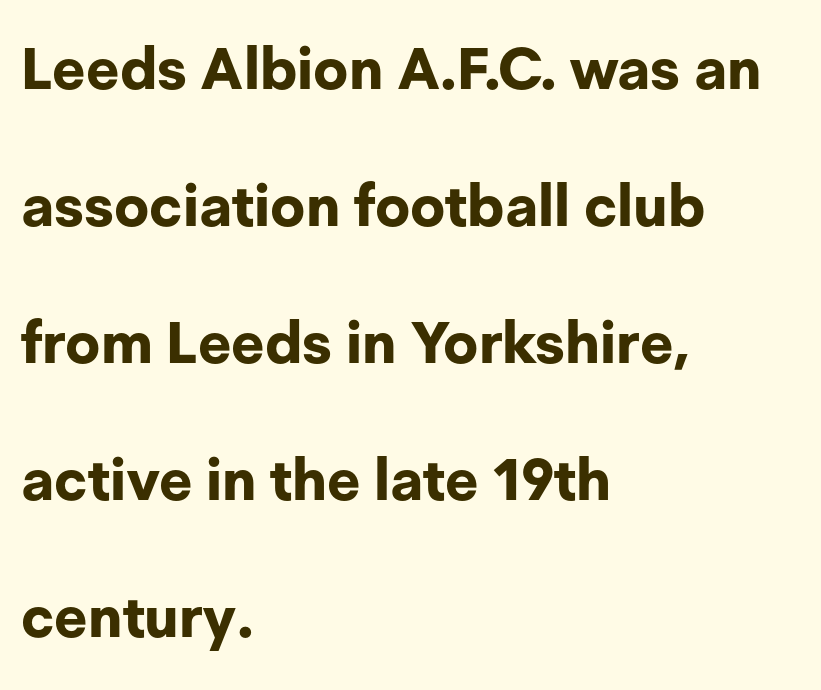
The image shows 58 px bold sans-serif type, upright; set left-aligned, loose line spacing (2.36x), normal letter spacing, not underlined; low stroke contrast and a medium x-height.
